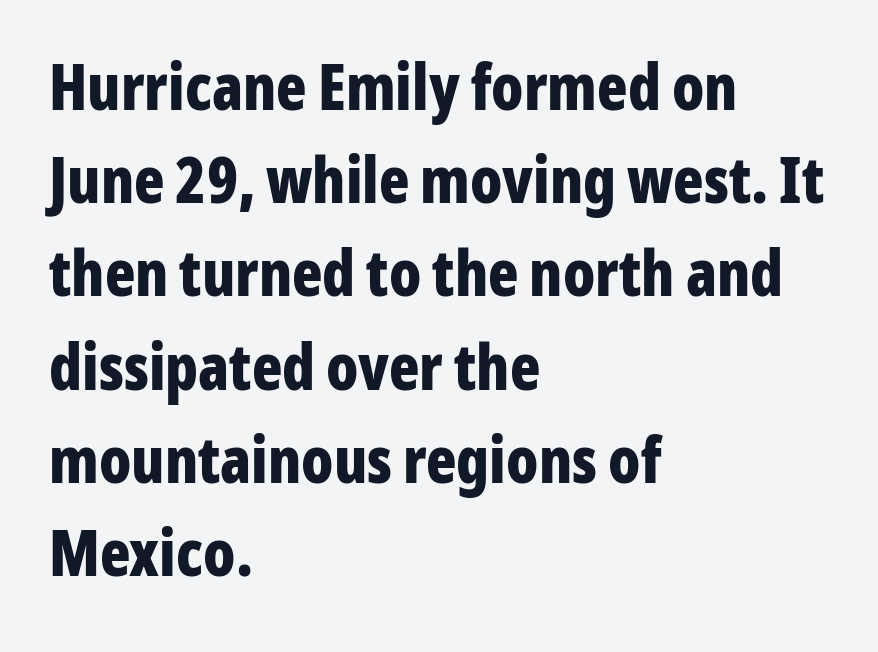
The image shows 63 px bold, condensed sans-serif type, upright; set left-aligned, normal line spacing (1.48x), normal letter spacing, not underlined; low stroke contrast and a medium x-height.
